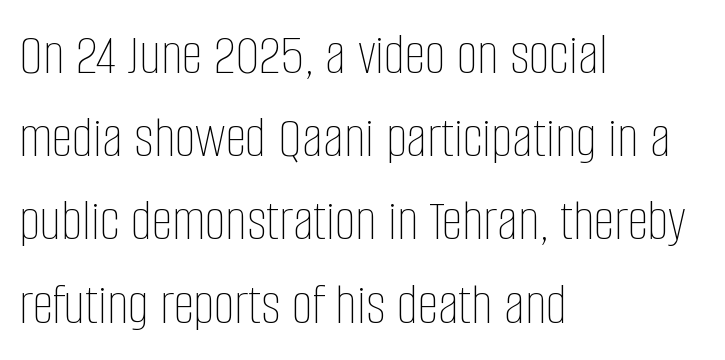
These lines were composed using upright roman letters. Descender tails drop into unmarked territory. Where is the straight margin? On the left. No extra ink here — the face is not bold.
